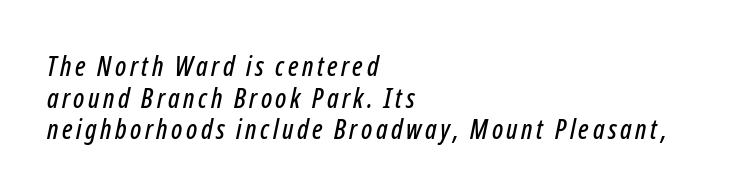
Words float on clear page, feet unadorned. All the whitespace from short lines collects on the right. This is oblique type, the kind used for emphasis or titles.
